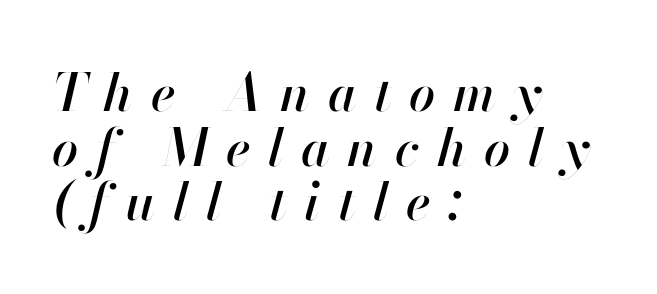
Q: Is the text italic (slanted)? A: Yes, it leans right by about 13 degrees.
Q: Is the text underlined? A: No.
Q: How is the paragraph aligned? A: Left-aligned.
Q: Is the spacing between letters normal or unusually wide? A: Unusually wide.
Q: Is the spacing between lines tight, normal or loose? A: Tight.
Q: Width (condensed, normal, or wide)? A: Normal.
Q: Stroke contrast? A: High.
Q: x-height? A: Small.
Q: Monospaced? A: No.
